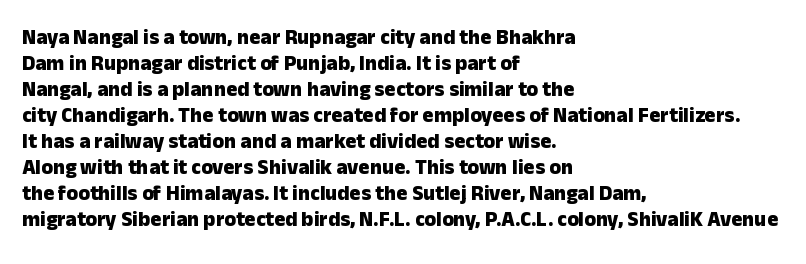
{"italic": "no", "bold": "yes", "underline": "no", "align": "left", "line_spacing_ratio": 1.24, "letter_spacing": "normal", "letter_spacing_em": 0.0, "glyph_px": 21}
